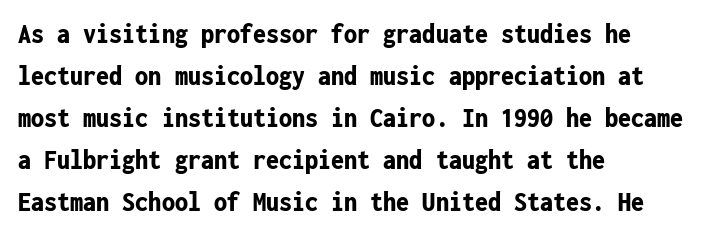
{"serif": "no", "italic": "no", "bold": "yes", "weight": "bold", "width": "condensed", "stroke_contrast": "low", "x_height": "medium", "monospaced": "yes", "underline": "no", "align": "left", "line_spacing": "normal", "line_spacing_ratio": 1.45, "letter_spacing": "normal", "letter_spacing_em": 0.0, "glyph_px": 29}
